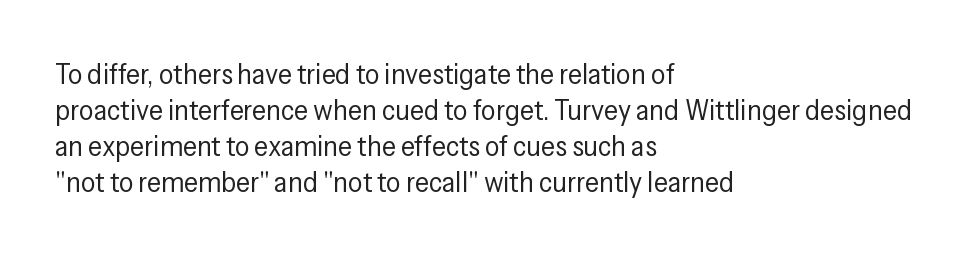
The image shows 29 px regular-weight, condensed sans-serif type, upright; set left-aligned, line spacing 1.24x, normal letter spacing, not underlined; low stroke contrast and a medium x-height.
